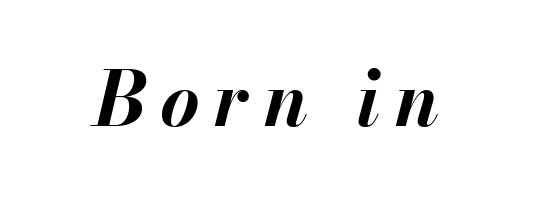
The image shows 76 px bold type, italic (leaning right); set not underlined; medium stroke contrast and a small x-height.
